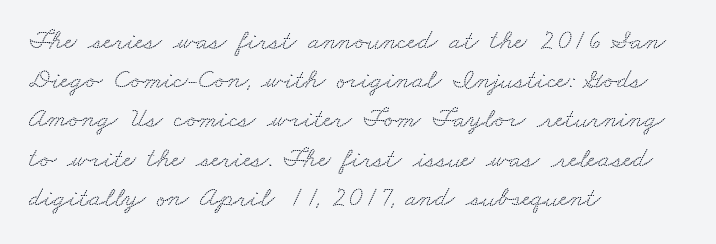
{"serif": "yes", "width": "wide", "stroke_contrast": "low", "x_height": "small", "monospaced": "no", "underline": "no", "align": "left", "line_spacing": "normal", "line_spacing_ratio": 1.4, "letter_spacing": "normal", "letter_spacing_em": 0.0, "glyph_px": 28}
